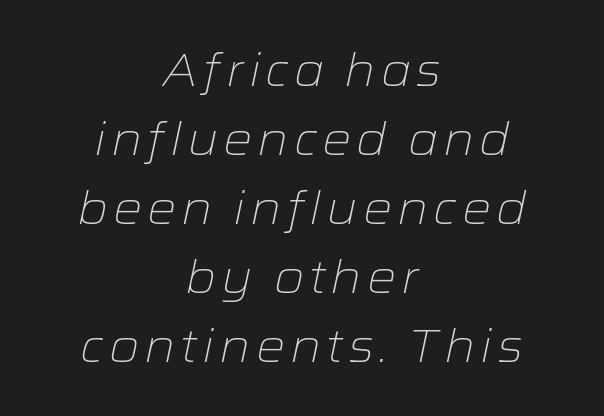
{"italic": "yes", "lean": "right", "slant_degrees": 12, "bold": "no", "weight": "light", "width": "wide", "stroke_contrast": "low", "x_height": "medium", "monospaced": "no", "underline": "no", "align": "center", "line_spacing": "normal", "line_spacing_ratio": 1.5, "glyph_px": 46}
